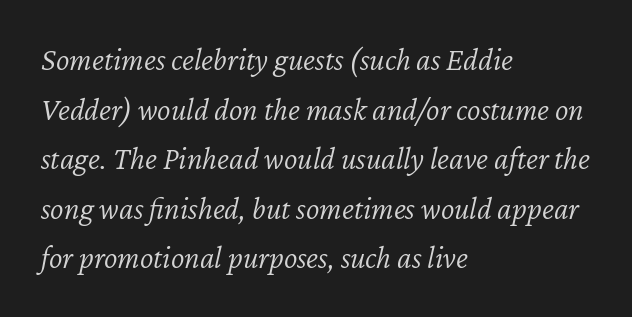
{"italic": "yes", "lean": "right", "slant_degrees": 12, "bold": "no", "weight": "light", "width": "normal", "stroke_contrast": "low", "x_height": "medium", "monospaced": "no", "underline": "no", "align": "left", "line_spacing": "normal", "line_spacing_ratio": 1.55, "letter_spacing": "normal", "letter_spacing_em": 0.0, "glyph_px": 32}
